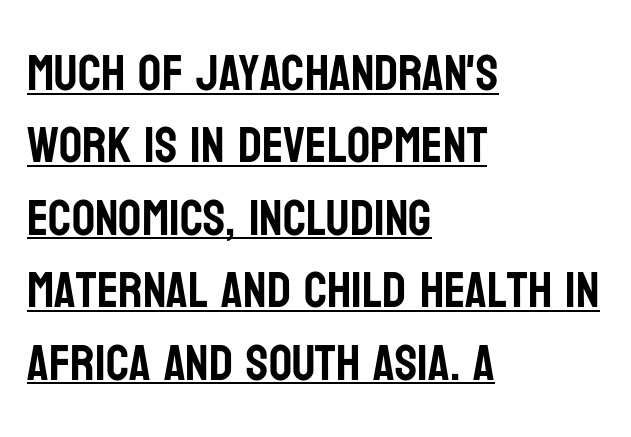
{"serif": "no", "italic": "no", "width": "condensed", "stroke_contrast": "low", "x_height": "large", "monospaced": "no", "underline": "yes", "align": "left", "line_spacing": "normal", "line_spacing_ratio": 1.42, "letter_spacing": "normal", "letter_spacing_em": 0.0, "glyph_px": 51}
